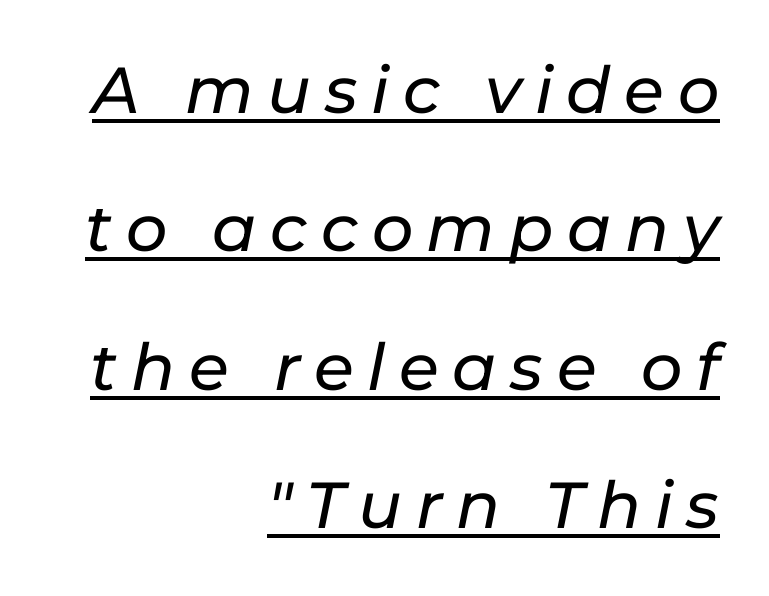
The image shows 65 px text type, italic (leaning right); set right-aligned, loose line spacing (2.13x), unusually wide letter spacing (+0.21 em), underlined; low stroke contrast and a medium x-height.
